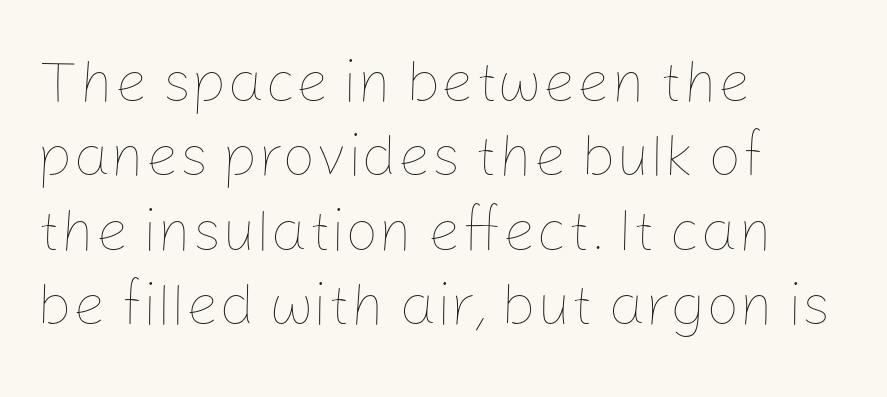
Leading matches the norm, producing a regular column. The strokes are not fattened; the text isn't bold. A roman cut, with each character standing at attention. Anything drawn beneath the words? Only blank space. The face used here is proportionally spaced, like ordinary book or web type.
